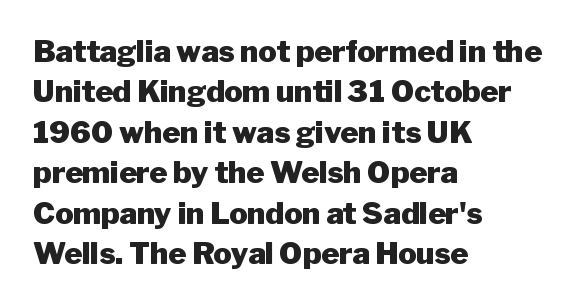
Note: no serifs on the glyphs. Visually the block forms a straight wall on the left and a jagged coastline on the right. Do the characters align in a grid? No, the font is proportional. The strokes are fattened all the way to bold. One glance says typical: line gaps are just what's usual. Rendered with straight, roman letterforms.
